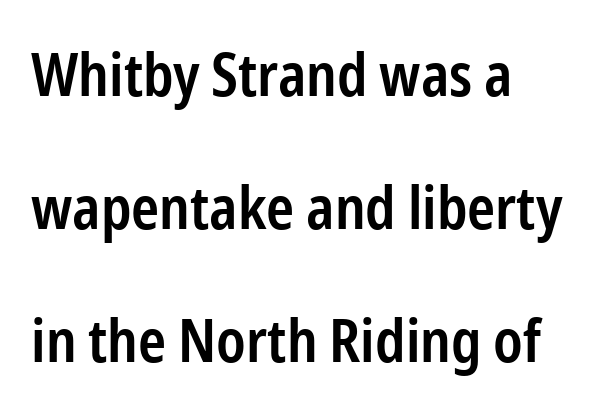
{"serif": "no", "italic": "no", "bold": "semi", "weight": "semibold", "width": "condensed", "stroke_contrast": "low", "x_height": "medium", "monospaced": "no", "underline": "no", "align": "left", "line_spacing": "loose", "line_spacing_ratio": 2.22, "letter_spacing": "normal", "letter_spacing_em": 0.0, "glyph_px": 60}
